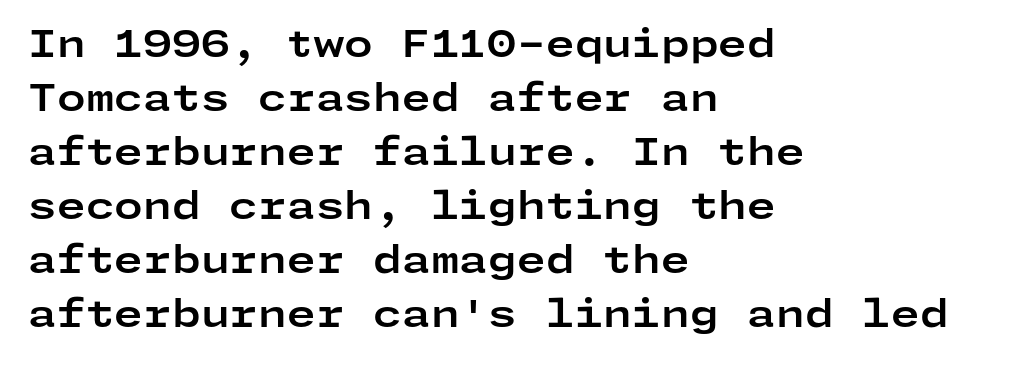
{"serif": "no", "italic": "no", "bold": "yes", "weight": "bold", "width": "wide", "stroke_contrast": "low", "x_height": "medium", "underline": "no", "align": "left", "line_spacing": "normal", "line_spacing_ratio": 1.46, "letter_spacing": "normal", "letter_spacing_em": 0.0, "glyph_px": 37}
